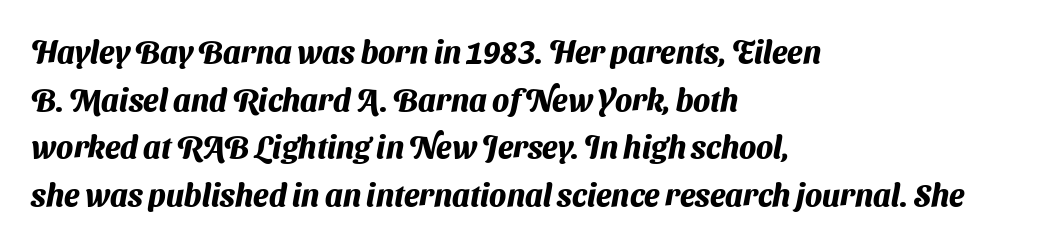
{"serif": "no", "bold": "yes", "weight": "heavy", "width": "normal", "stroke_contrast": "medium", "x_height": "medium", "monospaced": "no", "underline": "no", "align": "left", "line_spacing": "normal", "line_spacing_ratio": 1.54, "letter_spacing": "normal", "letter_spacing_em": 0.0, "glyph_px": 31}
